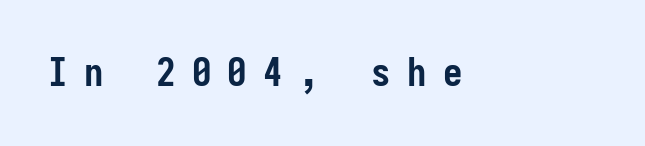
Plain, unruled lines of type. Unlike italic type, these characters show no tilt at all. Note: no serifs on the glyphs. These lines are rendered in a fixed-pitch font.
